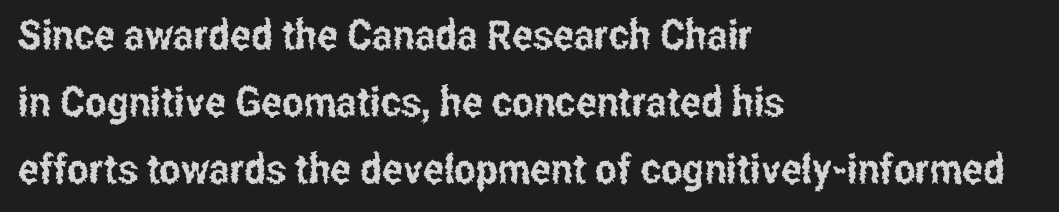
Q: Is the text italic (slanted)? A: No, it is upright.
Q: Is the typeface a serif or a sans-serif typeface? A: Sans-serif.
Q: Is the text underlined? A: No.
Q: How is the paragraph aligned? A: Left-aligned.
Q: Is the spacing between letters normal or unusually wide? A: Normal.
Q: Is the spacing between lines tight, normal or loose? A: Normal.
Q: Width (condensed, normal, or wide)? A: Condensed.
Q: Stroke contrast? A: Low.
Q: x-height? A: Medium.
Q: Monospaced? A: No.
